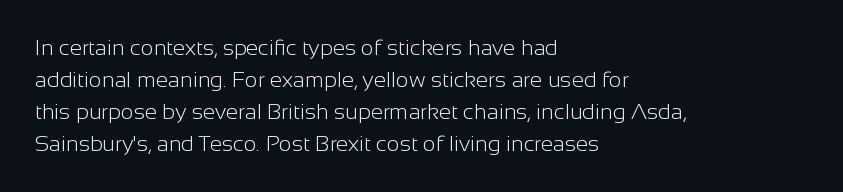
The image shows 22 px text type, upright; set left-aligned, normal line spacing (1.46x), normal letter spacing, not underlined.
